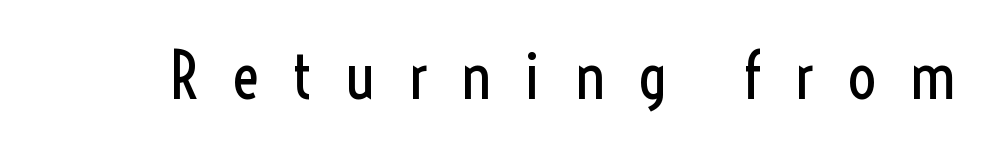
Compared with typical body copy, the letter spacing here is much looser. When letters stand straight like this, we call the style roman or upright. The passage shown is typed in a proportional face where columns would drift. No word sits above an underline.
